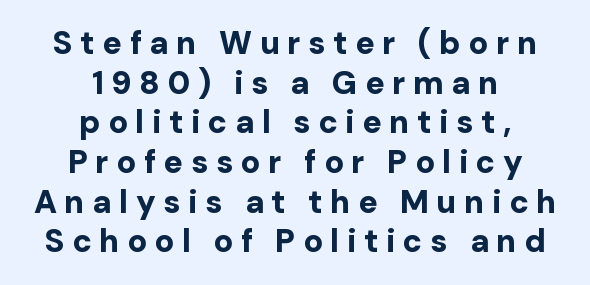
Q: Is the text bold? A: Yes.
Q: Is the text italic (slanted)? A: No, it is upright.
Q: Is the typeface a serif or a sans-serif typeface? A: Sans-serif.
Q: Is the text underlined? A: No.
Q: How is the paragraph aligned? A: Centered.
Q: Is the spacing between letters normal or unusually wide? A: Unusually wide.
Q: Width (condensed, normal, or wide)? A: Normal.
Q: Stroke contrast? A: Low.
Q: x-height? A: Medium.
Q: Monospaced? A: No.
